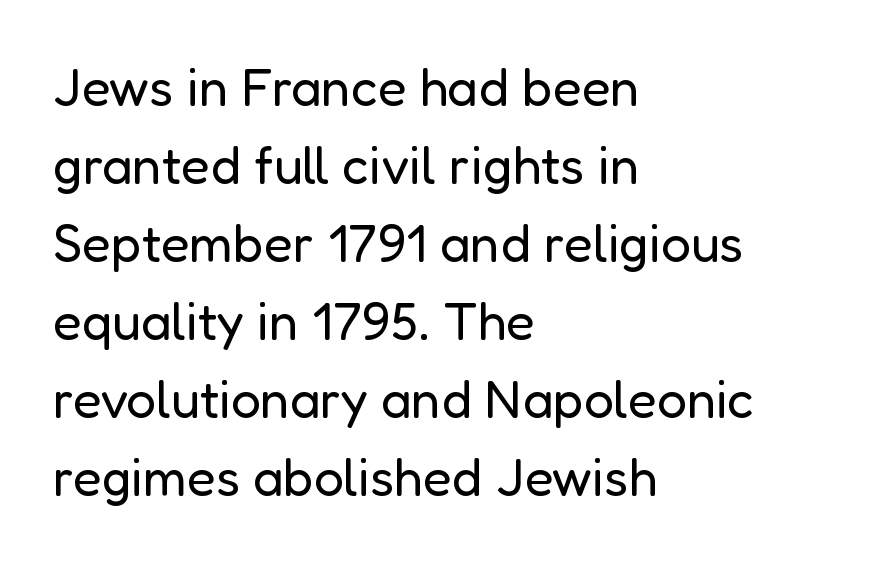
{"serif": "no", "italic": "no", "bold": "no", "weight": "regular", "width": "normal", "stroke_contrast": "low", "x_height": "medium", "monospaced": "no", "underline": "no", "align": "left", "line_spacing": "normal", "line_spacing_ratio": 1.47, "letter_spacing": "normal", "letter_spacing_em": 0.0, "glyph_px": 53}
